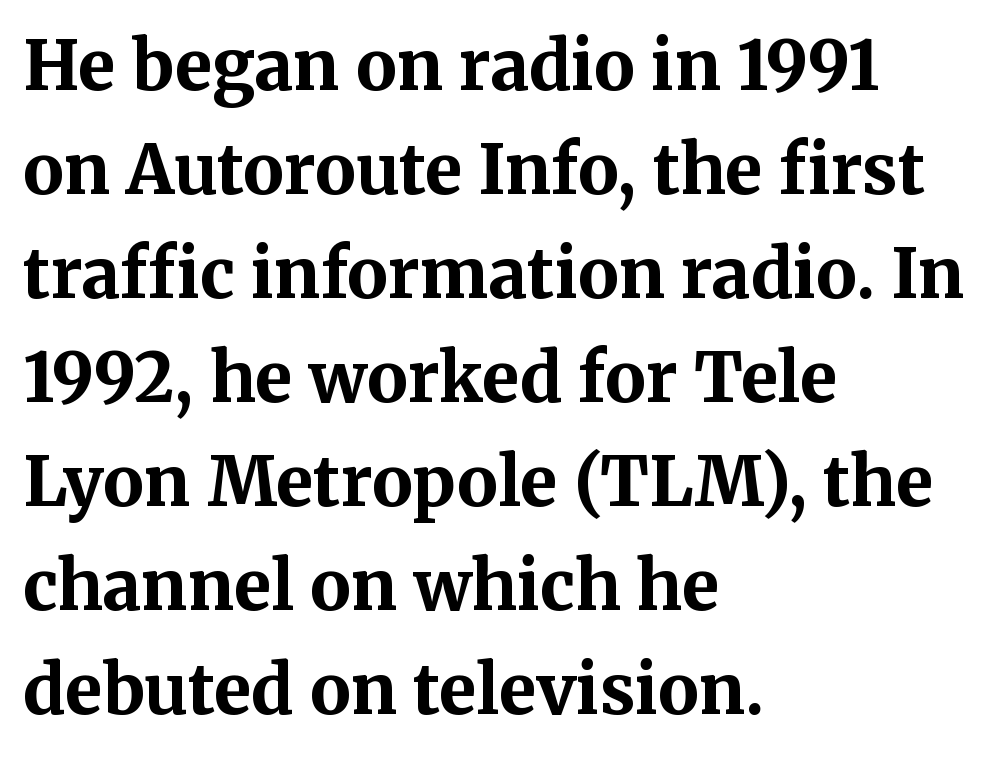
Quick note: underline off. Nothing unusual about the tracking: characters are spaced as the font intends. Typographically, this falls in the serif category. Vertical spacing — default. Looks like regular typesetting: each glyph gets only the width it needs. Is the type bold? Yes — the strokes are clearly thick and heavy.
